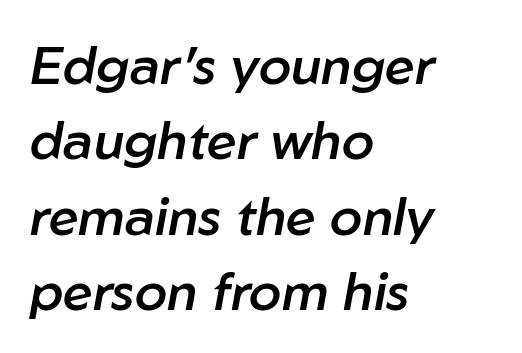
The leading is moderate, giving the passage an even texture. The words here are not underlined. The glyphs have the mass of a demibold cut, below bold. These lines are rendered in a variable-pitch font. Compared with typical body copy, the letter spacing here is the same. The lines are quadded left.
